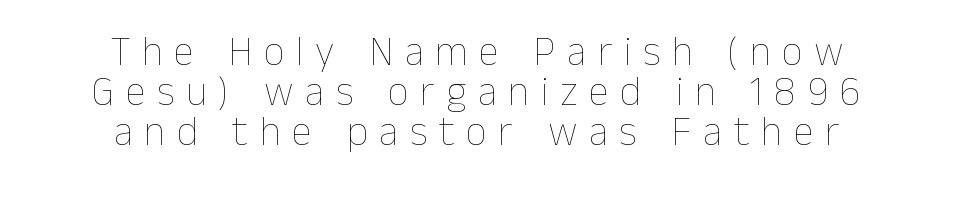
Q: Is the text bold? A: No.
Q: Is the text italic (slanted)? A: No, it is upright.
Q: Is the text underlined? A: No.
Q: How is the paragraph aligned? A: Centered.
Q: Is the spacing between letters normal or unusually wide? A: Unusually wide.
Q: Is the spacing between lines tight, normal or loose? A: Tight.
Q: Width (condensed, normal, or wide)? A: Normal.
Q: Stroke contrast? A: Low.
Q: x-height? A: Medium.
Q: Monospaced? A: No.
